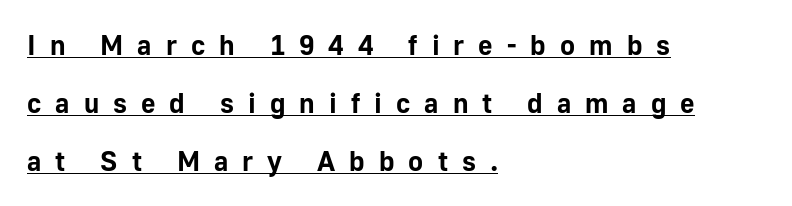
Q: Is the text bold? A: Yes.
Q: Is the text italic (slanted)? A: No, it is upright.
Q: Is the typeface a serif or a sans-serif typeface? A: Sans-serif.
Q: Is the text underlined? A: Yes.
Q: How is the paragraph aligned? A: Left-aligned.
Q: Is the spacing between letters normal or unusually wide? A: Unusually wide.
Q: Is the spacing between lines tight, normal or loose? A: Loose.
Q: Width (condensed, normal, or wide)? A: Normal.
Q: Stroke contrast? A: Low.
Q: x-height? A: Medium.
Q: Monospaced? A: No.
